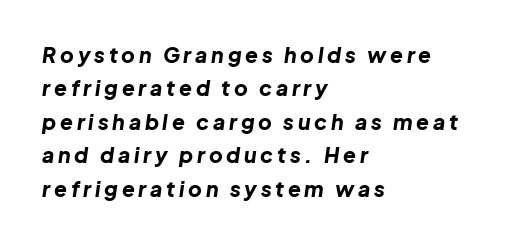
The image shows 21 px bold type, italic (leaning right); set left-aligned, normal line spacing (1.59x), not underlined.
